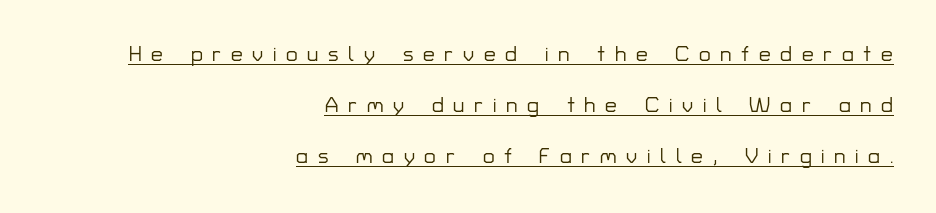
Q: Is the text italic (slanted)? A: No, it is upright.
Q: Is the text underlined? A: Yes.
Q: How is the paragraph aligned? A: Right-aligned.
Q: Is the spacing between letters normal or unusually wide? A: Unusually wide.
Q: Is the spacing between lines tight, normal or loose? A: Loose.
